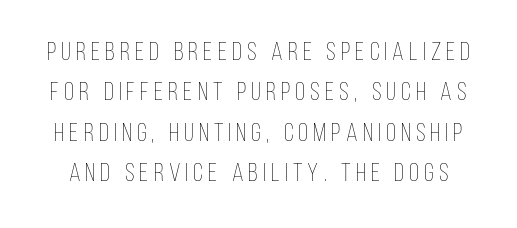
The horizontal fit of the characters is loose and conspicuously gappy. Words float on clear page, feet unadorned. Do the letters lean? They stand straight. Is the stroke heavy? The answer is a plain regular-or-lighter.
